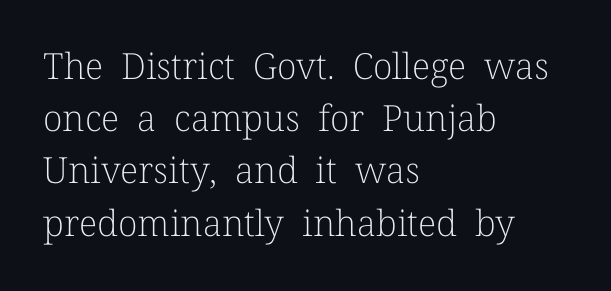
{"serif": "yes", "italic": "no", "bold": "no", "weight": "light", "width": "normal", "stroke_contrast": "low", "x_height": "medium", "monospaced": "no", "underline": "no", "align": "left", "line_spacing": "normal", "line_spacing_ratio": 1.45, "letter_spacing": "normal", "letter_spacing_em": 0.0, "glyph_px": 36}
